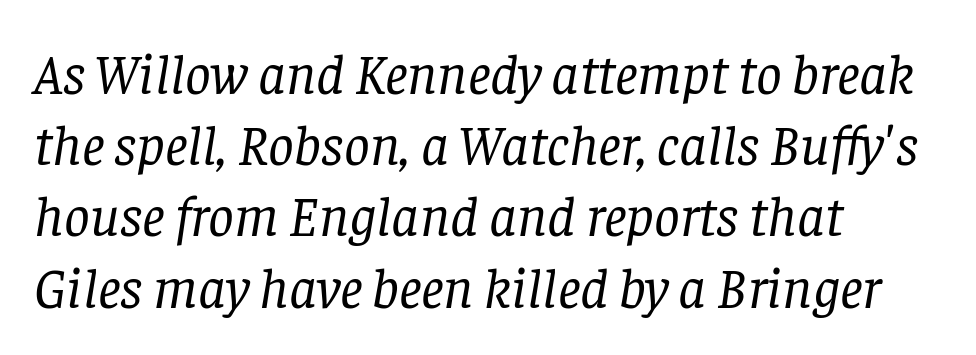
Q: Is the text bold? A: No.
Q: Is the text italic (slanted)? A: Yes, it leans right by about 8 degrees.
Q: Is the typeface a serif or a sans-serif typeface? A: Serif.
Q: Is the text underlined? A: No.
Q: How is the paragraph aligned? A: Left-aligned.
Q: Is the spacing between letters normal or unusually wide? A: Normal.
Q: Is the spacing between lines tight, normal or loose? A: Normal.
Q: Width (condensed, normal, or wide)? A: Normal.
Q: Stroke contrast? A: Low.
Q: x-height? A: Large.
Q: Monospaced? A: No.
